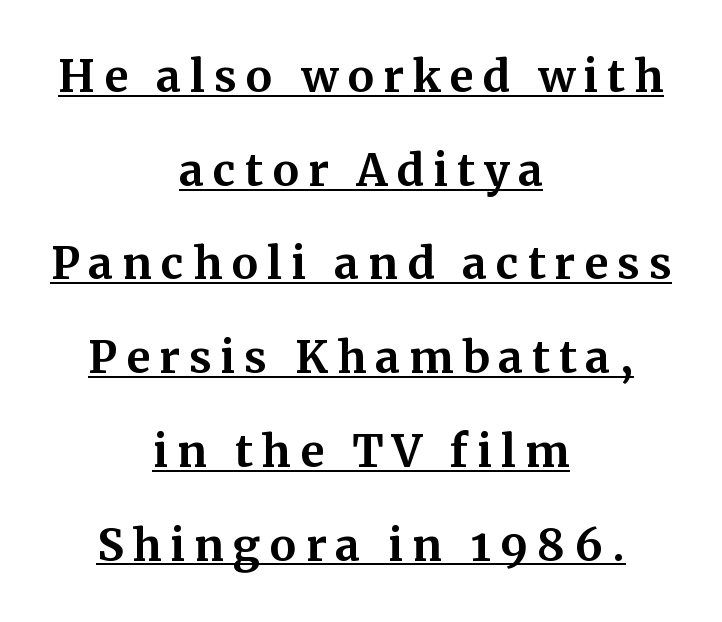
Visually the block forms a symmetrical silhouette, jagged on both flanks. Pretty heavy lettering here — definitely bold. The rendering uses a large line-height, opening up the rows. Nope, not italic — everything's standing straight.
